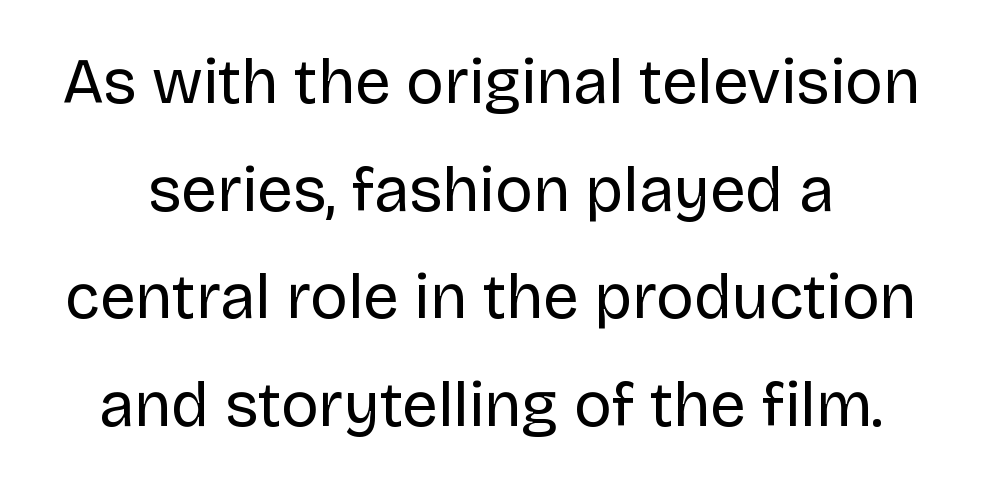
The image shows 63 px regular-weight sans-serif type, upright; set line spacing 1.71x, normal letter spacing, not underlined; low stroke contrast and a large x-height.
